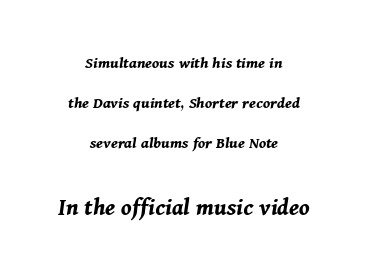
The image shows 25 px bold type, italic (leaning right); set centered, loose line spacing (2.36x), normal letter spacing, not underlined; the second (bottom) block is 1.47x larger.
